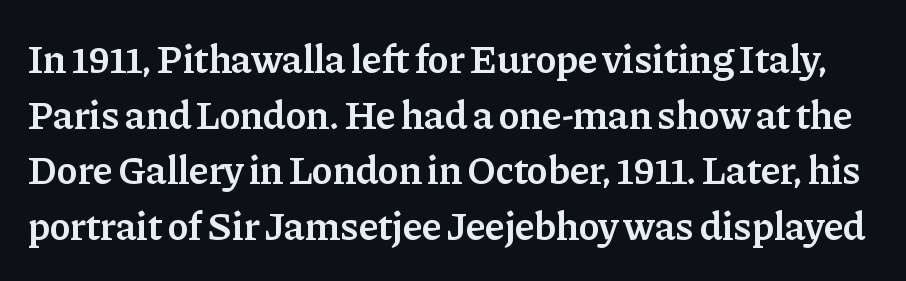
{"serif": "yes", "italic": "no", "bold": "semi", "weight": "semibold", "width": "normal", "stroke_contrast": "low", "x_height": "medium", "monospaced": "no", "underline": "no", "line_spacing": "normal", "line_spacing_ratio": 1.39, "letter_spacing": "normal", "letter_spacing_em": 0.0, "glyph_px": 40}
